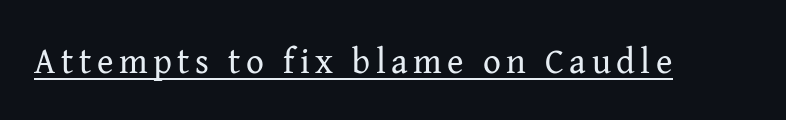
Q: Is the text bold? A: No.
Q: Is the text italic (slanted)? A: No, it is upright.
Q: Is the typeface a serif or a sans-serif typeface? A: Serif.
Q: Is the text underlined? A: Yes.
Q: Width (condensed, normal, or wide)? A: Normal.
Q: Stroke contrast? A: Medium.
Q: x-height? A: Medium.
Q: Monospaced? A: No.
